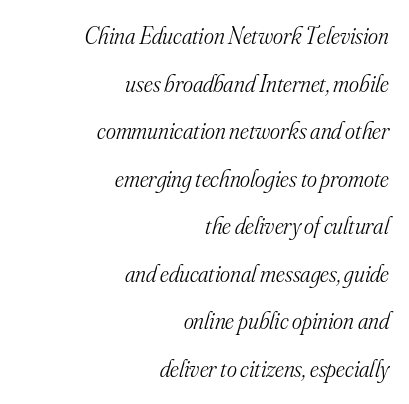
The image shows 24 px text type, italic (leaning right); set right-aligned, loose line spacing (1.98x), normal letter spacing, not underlined.
